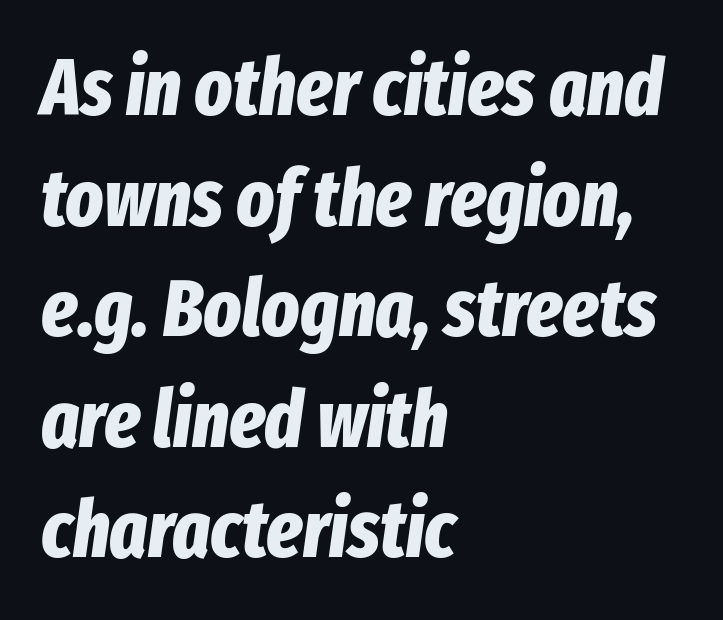
Letter spacing: default. Visually the block forms a straight wall on the left and a jagged coastline on the right. Is the type slanted? Yes — the strokes lean at a clear angle. The face used here is proportionally spaced, like ordinary book or web type.
